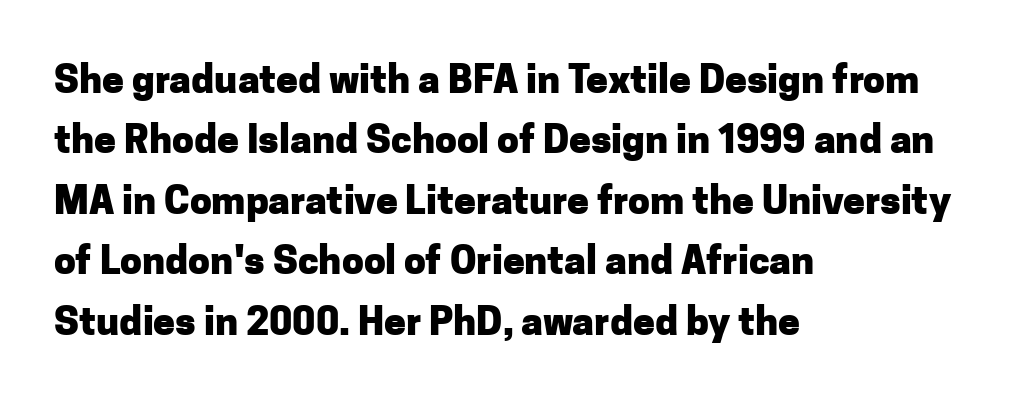
The image shows 39 px heavy sans-serif type, upright; set left-aligned, normal line spacing (1.55x), normal letter spacing, not underlined; low stroke contrast and a medium x-height.
